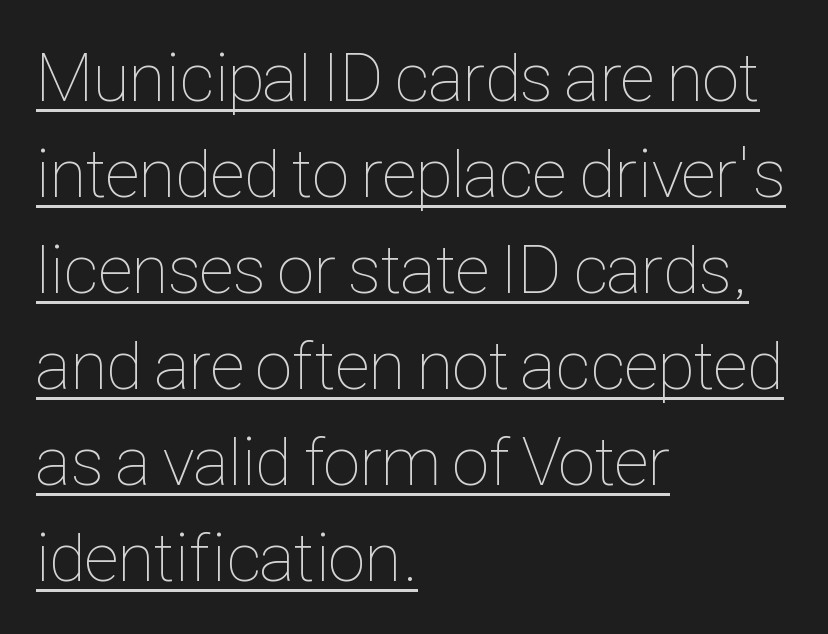
Q: Is the text bold? A: No.
Q: Is the text italic (slanted)? A: No, it is upright.
Q: Is the text underlined? A: Yes.
Q: How is the paragraph aligned? A: Left-aligned.
Q: Is the spacing between letters normal or unusually wide? A: Normal.
Q: Is the spacing between lines tight, normal or loose? A: Normal.
Q: Width (condensed, normal, or wide)? A: Condensed.
Q: Stroke contrast? A: Low.
Q: x-height? A: Medium.
Q: Monospaced? A: No.
